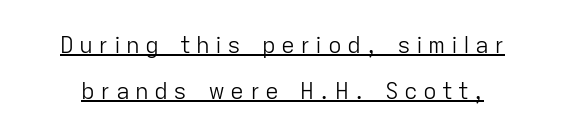
The image shows 23 px text type, upright; set loose line spacing (2.0x), unusually wide letter spacing (+0.23 em), underlined.
